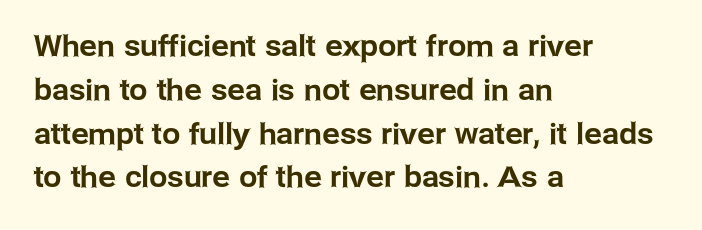
Q: Is the text italic (slanted)? A: No, it is upright.
Q: Is the typeface a serif or a sans-serif typeface? A: Sans-serif.
Q: Is the text underlined? A: No.
Q: How is the paragraph aligned? A: Left-aligned.
Q: Is the spacing between letters normal or unusually wide? A: Normal.
Q: Is the spacing between lines tight, normal or loose? A: Normal.
Q: Width (condensed, normal, or wide)? A: Normal.
Q: Stroke contrast? A: Low.
Q: x-height? A: Medium.
Q: Monospaced? A: No.
